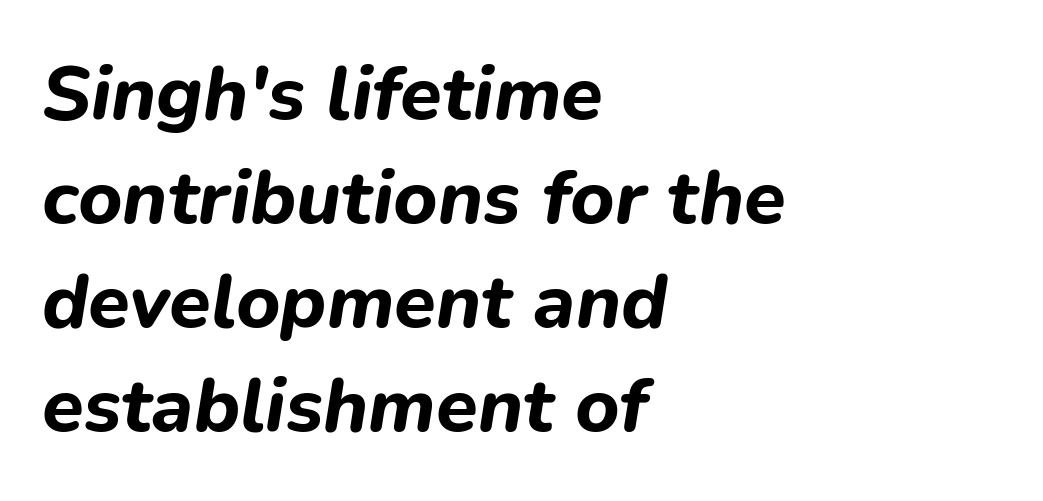
{"italic": "yes", "lean": "right", "slant_degrees": 9, "bold": "yes", "weight": "bold", "width": "normal", "stroke_contrast": "low", "x_height": "medium", "monospaced": "no", "underline": "no", "align": "left", "line_spacing": "normal", "line_spacing_ratio": 1.37, "letter_spacing": "normal", "letter_spacing_em": 0.0, "glyph_px": 76}
